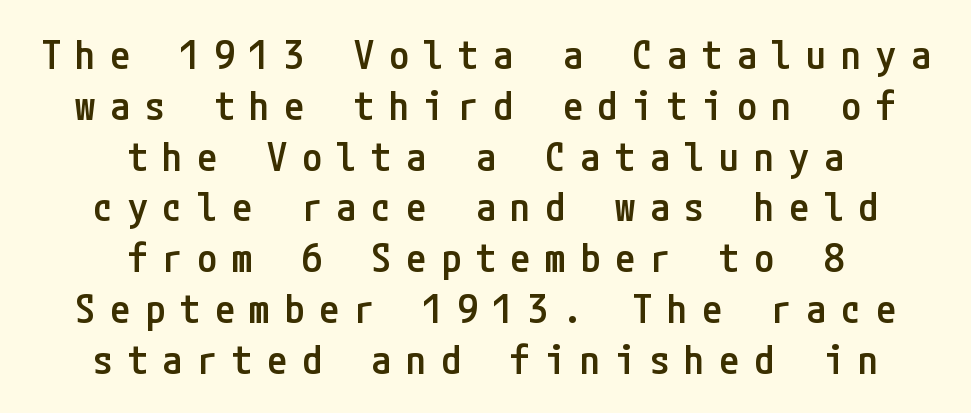
{"serif": "no", "italic": "no", "bold": "semi", "weight": "semibold", "width": "condensed", "stroke_contrast": "low", "x_height": "medium", "underline": "no", "align": "center", "line_spacing": "normal", "line_spacing_ratio": 1.27, "letter_spacing": "wide", "letter_spacing_em": 0.37, "glyph_px": 40}
